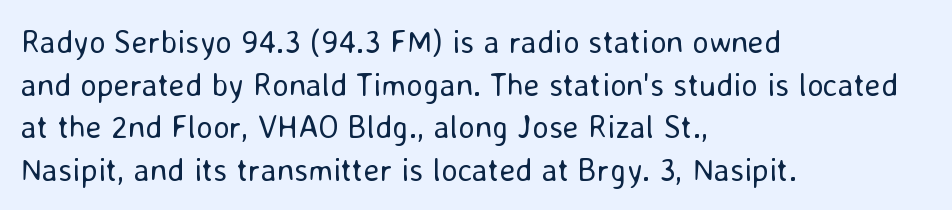
Looks like regular typesetting: each glyph gets only the width it needs. The font family rendered here belongs to the sans-serif group. Each stroke keeps to a modest, everyday thickness or less. Decoration check: the copy has no underline.
